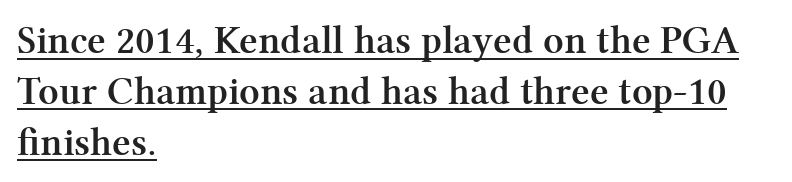
The image shows 40 px semibold serif type, upright; set left-aligned, normal line spacing (1.27x), normal letter spacing, underlined; medium stroke contrast and a medium x-height.
